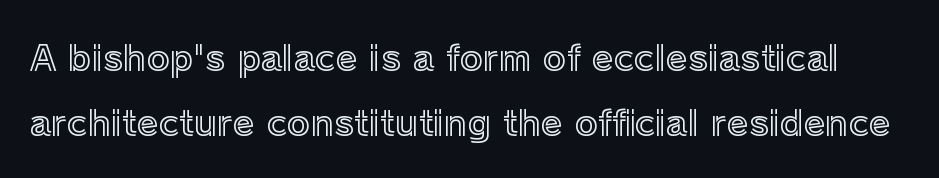
The line texture is even and compact thanks to regular tracking. Check the space under the baseline: it is left empty. Every stem runs plumb, perpendicular to the baseline. Proportional: the letters do not fall into vertical columns.
